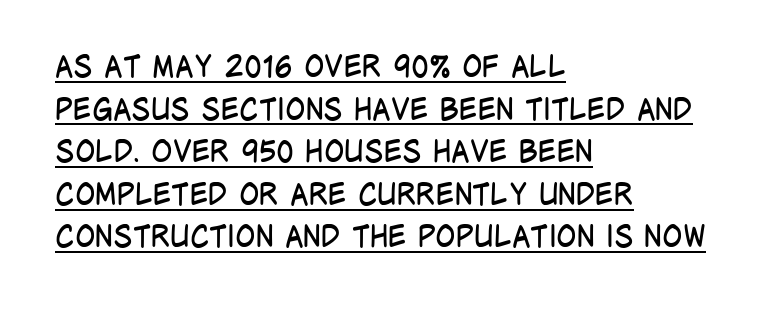
Left-aligned paragraph, ragged on the right. This sample keeps an unexceptional amount of space between lines. A typesetter would mark this as roman, not italic. These lines are rendered in a variable-pitch font. I'd call this a sans setting — the letters go barefoot. The strokes are not fattened; the text isn't bold.
